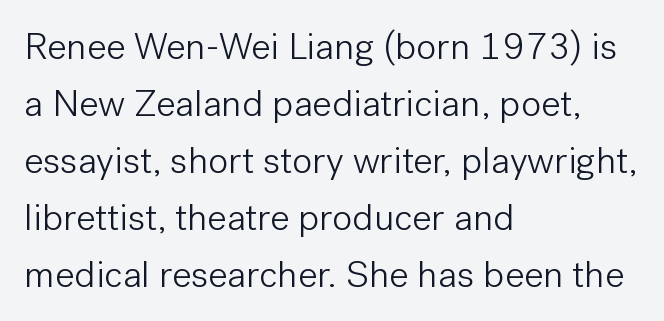
A normal amount of white space separates one row of letters from the next. The lettering holds an erect, upright posture throughout. Any mark beneath the type? The region is blank. Each word holds together tightly as a unit, with standard inter-letter gaps. Think of a printed novel: that variable character pitch is what you see here.
